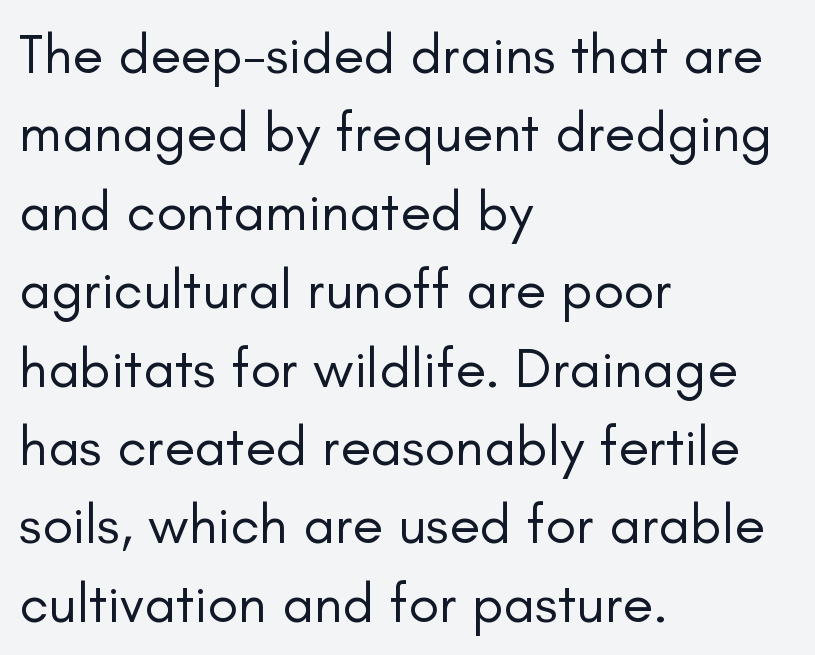
The image shows 56 px regular-weight sans-serif type, upright; set left-aligned, normal line spacing (1.4x), normal letter spacing, not underlined; low stroke contrast and a small x-height.
